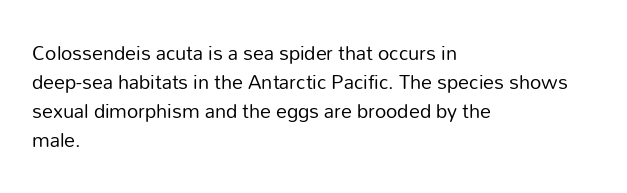
The image shows 22 px text type, upright; set left-aligned, normal line spacing (1.32x), normal letter spacing, not underlined.
